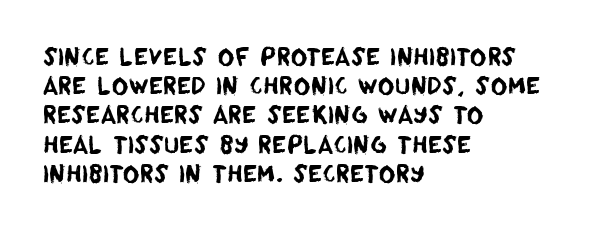
This rendering features lettering with no underline. Leading: standard. This rendering uses left alignment, leaving the right contour irregular. The passage shown has conventional tracking throughout.
